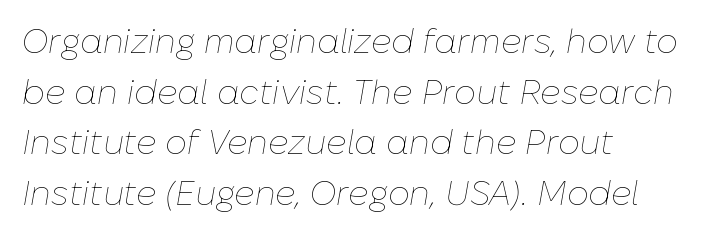
Horizontal alignment here is leftward, the default for most running prose. If you measured baseline to baseline, you'd find a middling distance. Look at the tracking — it's just the regular setting, nothing added. The face looks like a standard text weight, possibly lighter. Observe the lean: these are italic letterforms. A clean baseline with only descenders dipping below it.
